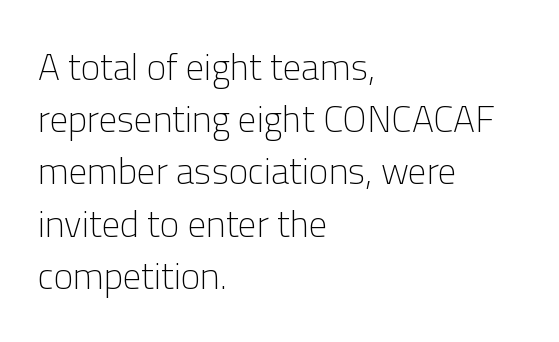
The compositor pushed each line to the left boundary. Regular leading. The face looks like a standard text weight, possibly lighter. This rendering features lettering with no underline. Does extra space separate the letters? No, they use regular spacing.
